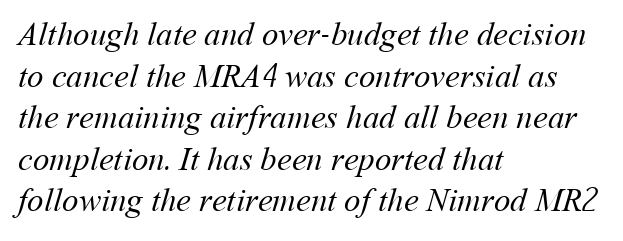
The image shows 33 px regular-weight type; set left-aligned, normal line spacing (1.26x), normal letter spacing, not underlined; medium stroke contrast and a medium x-height.
